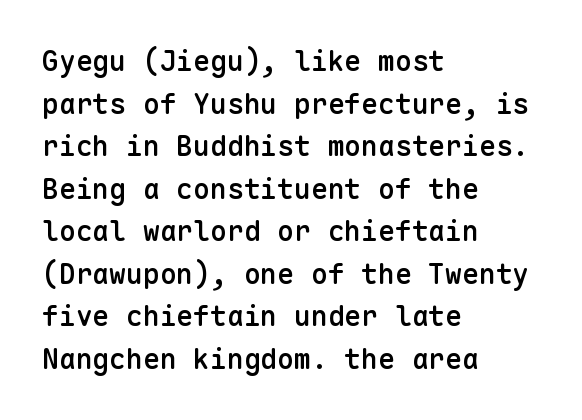
The image shows 28 px semibold sans-serif type, upright, monospaced; set left-aligned, normal line spacing (1.52x), normal letter spacing, not underlined; low stroke contrast and a medium x-height.
